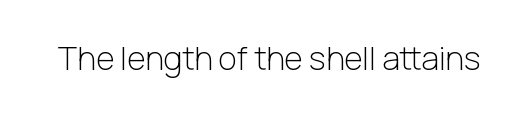
The image shows 32 px light sans-serif type, upright; set normal letter spacing, not underlined; low stroke contrast and a medium x-height.
